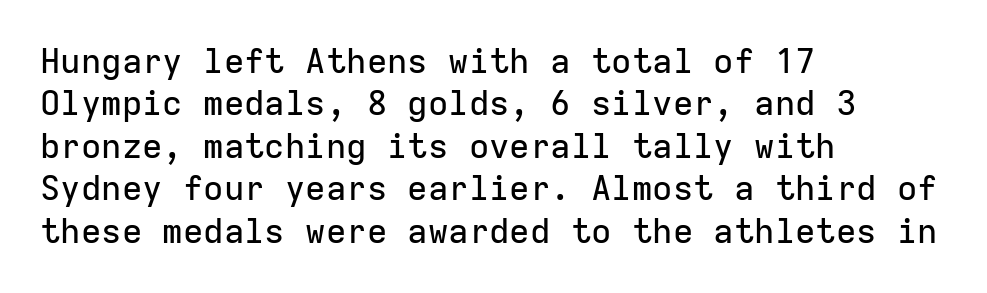
Stroke terminals: plain, sans-serif. Rendered with straight, roman letterforms. Each new line begins a customary step beneath the previous one. The passage shown is typed in a monospace face where columns stay perfectly aligned. The area under the type is left untouched.
